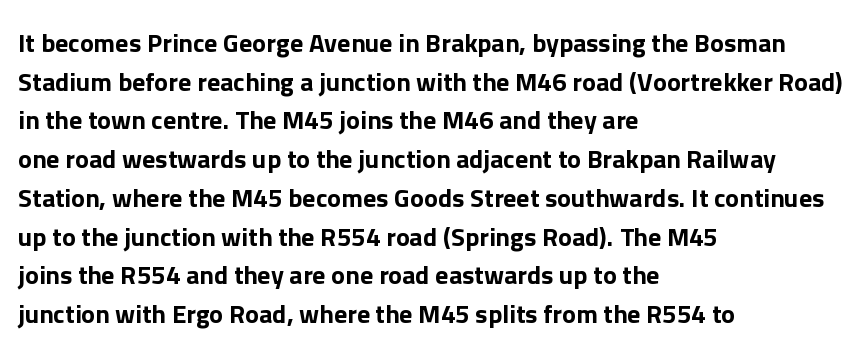
If you measured baseline to baseline, you'd find a middling distance. The line texture is even and compact thanks to regular tracking. Descender tails drop into unmarked territory. Posture: upright roman. Horizontally, the lines are justified to the leading edge only.
